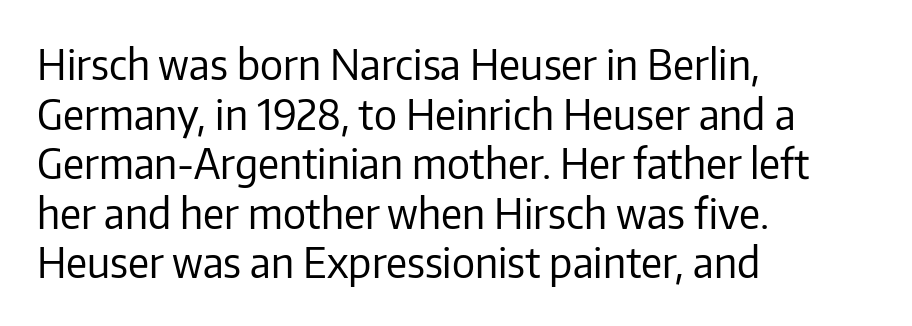
{"serif": "no", "italic": "no", "bold": "no", "weight": "regular", "width": "normal", "stroke_contrast": "low", "x_height": "medium", "monospaced": "no", "underline": "no", "align": "left", "line_spacing_ratio": 1.21, "letter_spacing": "normal", "letter_spacing_em": 0.0, "glyph_px": 41}
